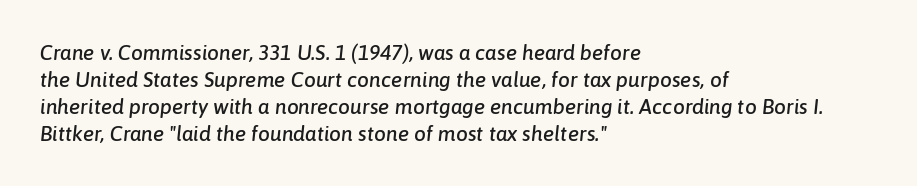
Q: Is the text italic (slanted)? A: Yes, it leans right by about 6 degrees.
Q: Is the text underlined? A: No.
Q: How is the paragraph aligned? A: Left-aligned.
Q: Is the spacing between letters normal or unusually wide? A: Normal.
Q: Is the spacing between lines tight, normal or loose? A: Normal.
